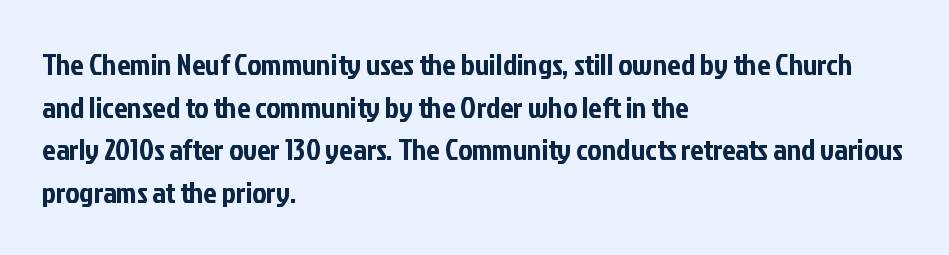
Q: Is the text italic (slanted)? A: No, it is upright.
Q: Is the typeface a serif or a sans-serif typeface? A: Sans-serif.
Q: Is the text underlined? A: No.
Q: How is the paragraph aligned? A: Left-aligned.
Q: Is the spacing between letters normal or unusually wide? A: Normal.
Q: Is the spacing between lines tight, normal or loose? A: Normal.
Q: Width (condensed, normal, or wide)? A: Condensed.
Q: Stroke contrast? A: Low.
Q: x-height? A: Medium.
Q: Monospaced? A: No.
